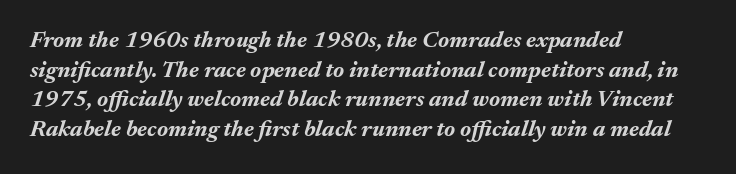
{"italic": "yes", "lean": "right", "slant_degrees": 17, "bold": "yes", "underline": "no", "align": "left", "line_spacing": "normal", "line_spacing_ratio": 1.29, "letter_spacing": "normal", "letter_spacing_em": 0.0, "glyph_px": 23}
